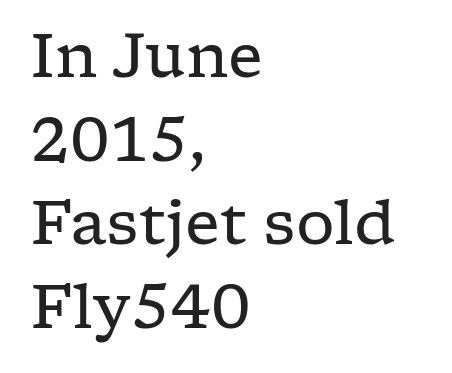
The image shows 61 px regular-weight, wide serif type, upright; set left-aligned, normal line spacing (1.37x), normal letter spacing, not underlined; low stroke contrast and a medium x-height.
